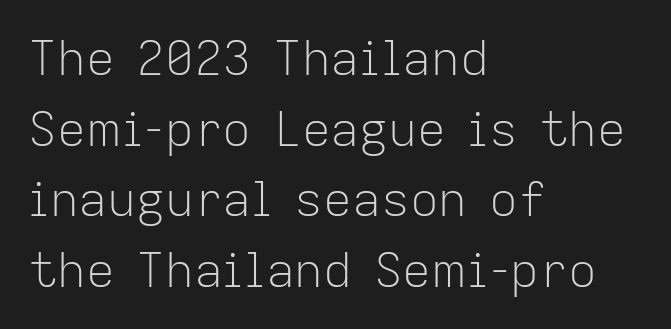
The image shows 48 px light sans-serif type, upright; set left-aligned, normal line spacing (1.47x), normal letter spacing, not underlined; low stroke contrast and a medium x-height.
